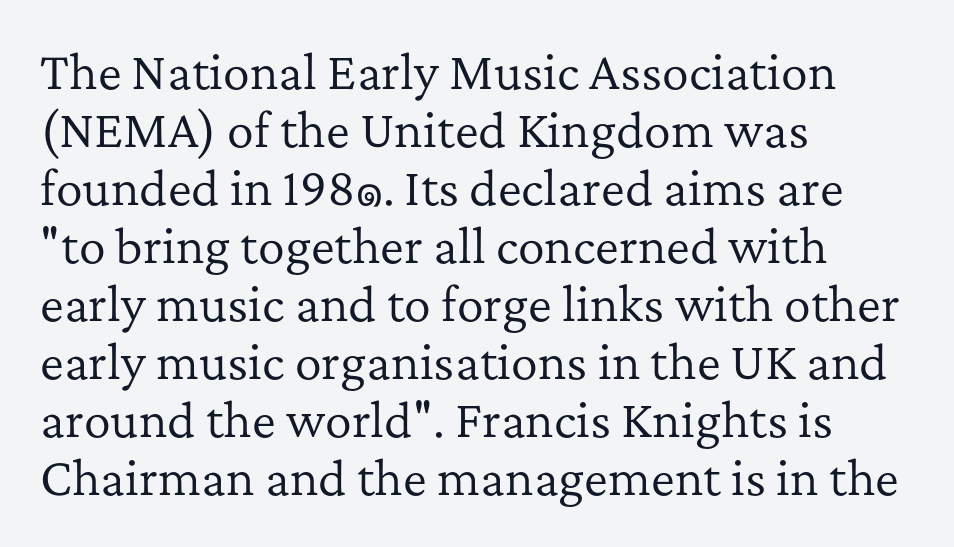
{"serif": "yes", "italic": "no", "bold": "no", "weight": "regular", "width": "normal", "stroke_contrast": "low", "x_height": "medium", "monospaced": "no", "underline": "no", "align": "left", "line_spacing": "normal", "line_spacing_ratio": 1.29, "letter_spacing": "normal", "letter_spacing_em": 0.0, "glyph_px": 45}
